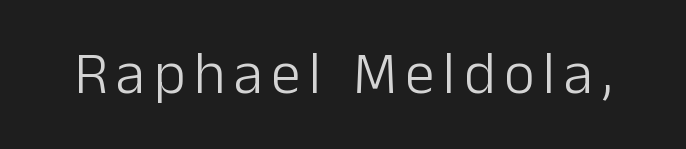
Q: Is the text bold? A: No.
Q: Is the text italic (slanted)? A: No, it is upright.
Q: Is the typeface a serif or a sans-serif typeface? A: Sans-serif.
Q: Is the text underlined? A: No.
Q: Width (condensed, normal, or wide)? A: Normal.
Q: Stroke contrast? A: Low.
Q: x-height? A: Medium.
Q: Monospaced? A: No.
